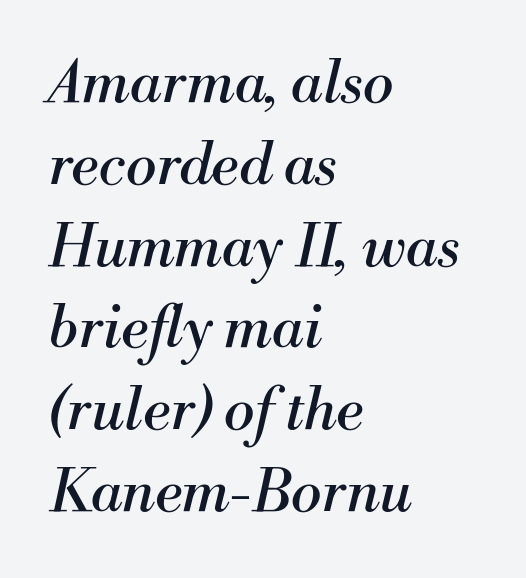
Q: Is the text bold? A: No.
Q: Is the text italic (slanted)? A: Yes, it leans right by about 13 degrees.
Q: Is the typeface a serif or a sans-serif typeface? A: Serif.
Q: Is the text underlined? A: No.
Q: How is the paragraph aligned? A: Left-aligned.
Q: Is the spacing between letters normal or unusually wide? A: Normal.
Q: Is the spacing between lines tight, normal or loose? A: Normal.
Q: Width (condensed, normal, or wide)? A: Normal.
Q: Stroke contrast? A: Medium.
Q: x-height? A: Small.
Q: Monospaced? A: No.
